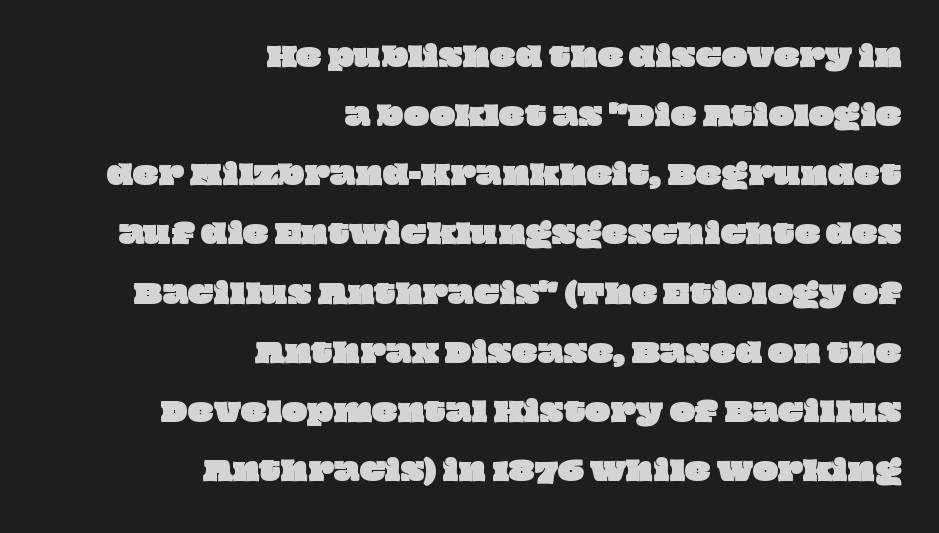
All the whitespace from short lines collects on the left. Caption: standard tracking, unaltered. Does the leading feel generous? Absolutely, it's lavish. Decoration check: the copy has no underline.
